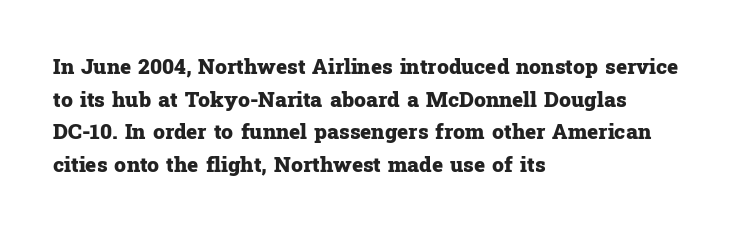
The rendering anchors every line to the left-hand side. In terms of posture, this sample is upright. This sample uses plain, unmodified letter spacing. The gap between lines stays unmarked.
